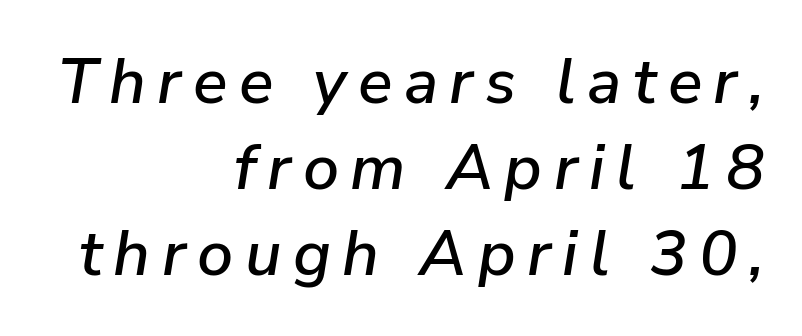
Q: Is the text italic (slanted)? A: Yes, it leans right by about 9 degrees.
Q: Is the text underlined? A: No.
Q: How is the paragraph aligned? A: Right-aligned.
Q: Is the spacing between lines tight, normal or loose? A: Normal.
Q: Width (condensed, normal, or wide)? A: Normal.
Q: Stroke contrast? A: Low.
Q: x-height? A: Medium.
Q: Monospaced? A: No.
